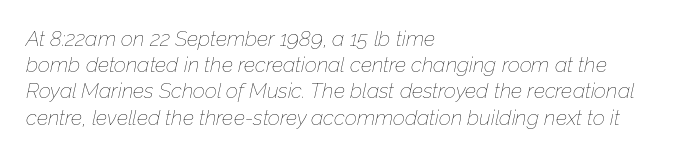
The image shows 21 px text type, italic (leaning right); set left-aligned, normal line spacing (1.25x), normal letter spacing, not underlined.
